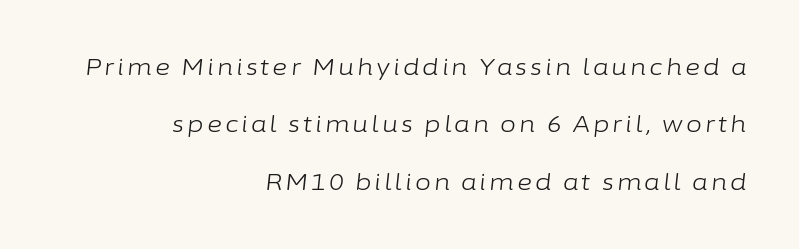
The image shows 23 px text type, italic (leaning right); set right-aligned, loose line spacing (2.49x), not underlined.
